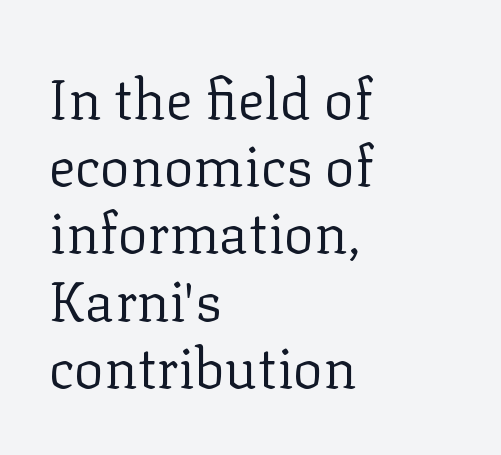
The image shows 56 px regular-weight serif type, upright; set left-aligned, line spacing 1.2x, normal letter spacing, not underlined; low stroke contrast and a medium x-height.
